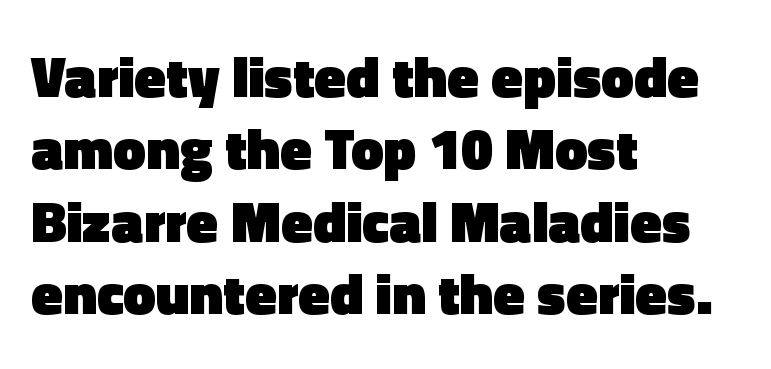
The image shows 58 px heavy sans-serif type, upright; set left-aligned, normal line spacing (1.25x), normal letter spacing, not underlined; a medium x-height.
